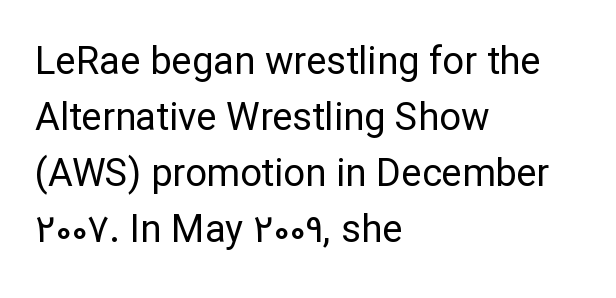
The image shows 38 px regular-weight sans-serif type, upright; set left-aligned, normal line spacing (1.47x), normal letter spacing, not underlined; low stroke contrast and a medium x-height.
